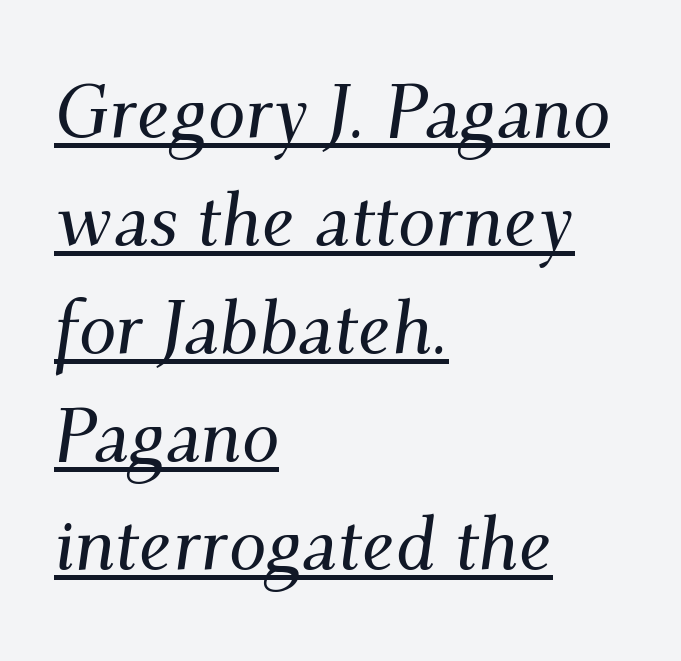
Q: Is the text italic (slanted)? A: Yes, it leans right by about 9 degrees.
Q: Is the typeface a serif or a sans-serif typeface? A: Serif.
Q: Is the text underlined? A: Yes.
Q: How is the paragraph aligned? A: Left-aligned.
Q: Is the spacing between letters normal or unusually wide? A: Normal.
Q: Is the spacing between lines tight, normal or loose? A: Normal.
Q: Width (condensed, normal, or wide)? A: Normal.
Q: Stroke contrast? A: Medium.
Q: x-height? A: Small.
Q: Monospaced? A: No.
